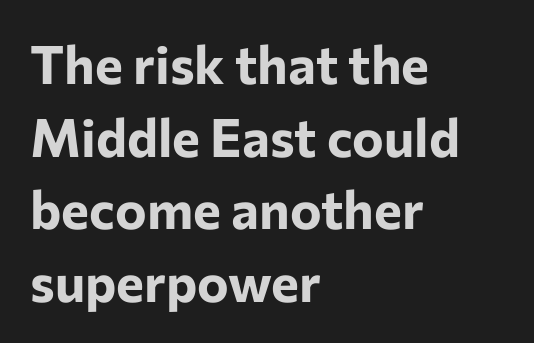
Descenders hang freely into open space. Letter spacing: default. These lines sit exactly where default settings would place them. The rag falls on the right side of this text block. Is this a sans? Yes — the strokes have no serifs. Looks like regular typesetting: each glyph gets only the width it needs.
